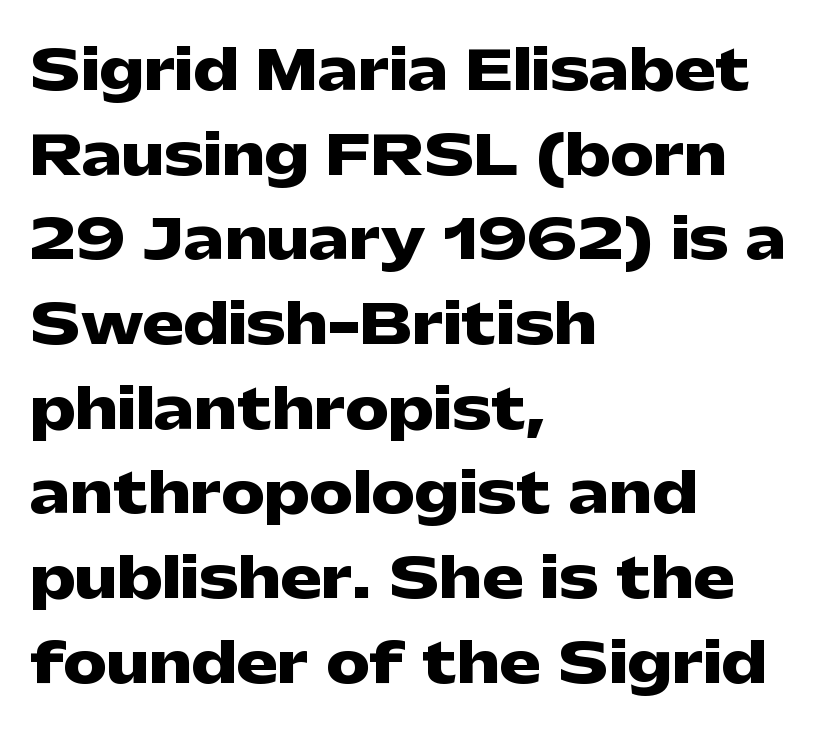
{"serif": "no", "italic": "no", "bold": "yes", "weight": "heavy", "width": "wide", "stroke_contrast": "low", "x_height": "medium", "monospaced": "no", "underline": "no", "align": "left", "line_spacing": "normal", "line_spacing_ratio": 1.54, "letter_spacing": "normal", "letter_spacing_em": 0.0, "glyph_px": 55}
